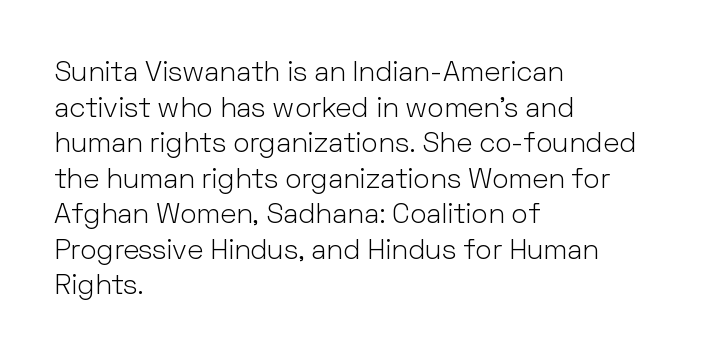
The horizontal fit of the characters is conventional and even. Left-aligned paragraph, ragged on the right. No word sits above an underline. Note the varied advance widths — an 'i' is clearly narrower than an 'm'.
